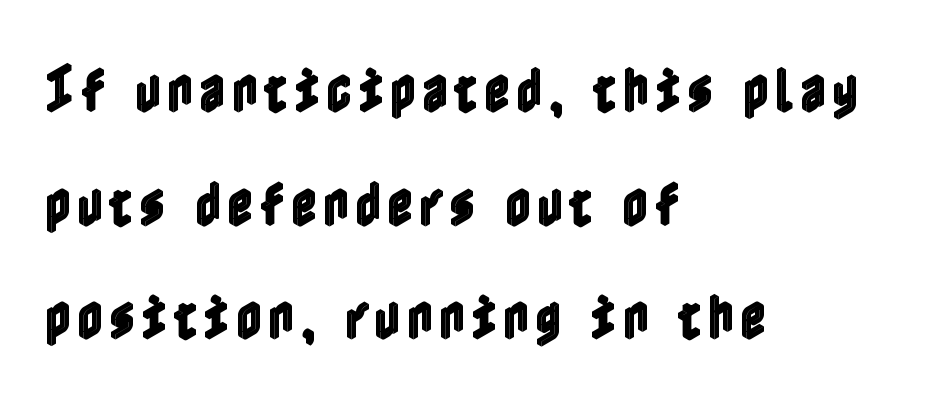
Q: Is the text italic (slanted)? A: No, it is upright.
Q: Is the text underlined? A: No.
Q: How is the paragraph aligned? A: Left-aligned.
Q: Is the spacing between lines tight, normal or loose? A: Loose.
Q: Width (condensed, normal, or wide)? A: Condensed.
Q: x-height? A: Medium.
